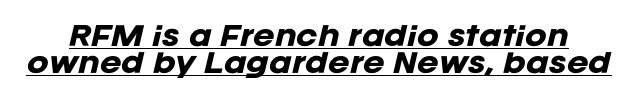
The image shows 26 px bold type, italic (leaning right); set tight line spacing (1.05x), normal letter spacing, underlined.
